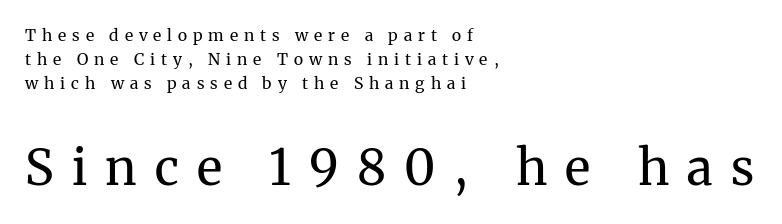
The image shows 49 px regular-weight serif type, upright; set left-aligned, normal line spacing (1.49x), unusually wide letter spacing (+0.37 em), not underlined; the second (bottom) block is 3.06x larger; medium stroke contrast and a medium x-height.
